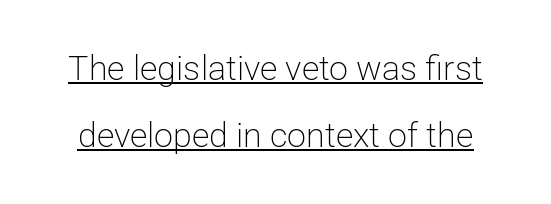
{"serif": "no", "italic": "no", "bold": "no", "weight": "light", "width": "normal", "stroke_contrast": "low", "x_height": "medium", "monospaced": "no", "underline": "yes", "line_spacing": "loose", "line_spacing_ratio": 1.96, "letter_spacing": "normal", "letter_spacing_em": 0.0, "glyph_px": 34}
